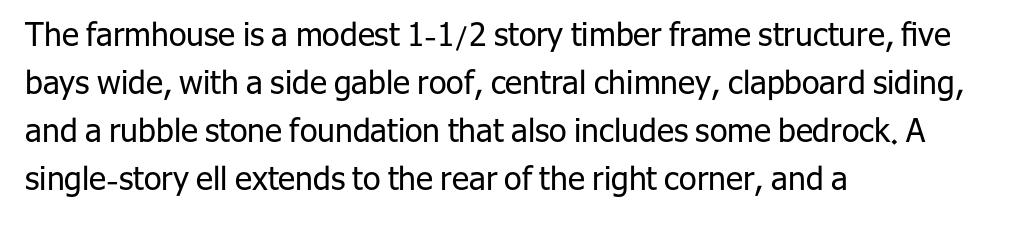
{"serif": "no", "italic": "no", "bold": "no", "weight": "regular", "width": "normal", "stroke_contrast": "low", "x_height": "medium", "monospaced": "no", "underline": "no", "align": "left", "line_spacing": "normal", "line_spacing_ratio": 1.5, "letter_spacing": "normal", "letter_spacing_em": 0.0, "glyph_px": 32}
